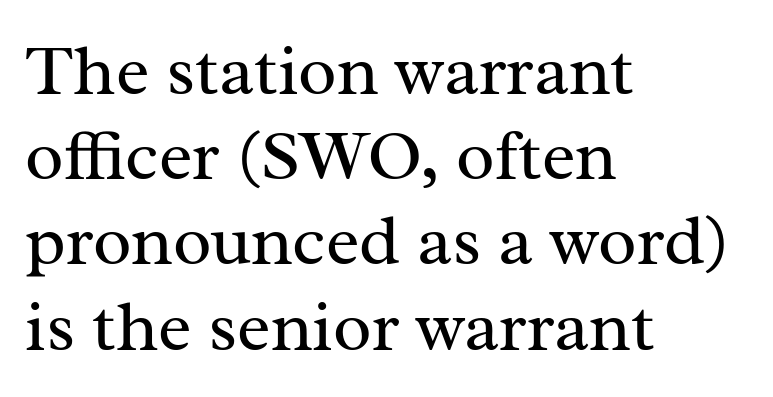
{"serif": "yes", "italic": "no", "bold": "no", "weight": "regular", "width": "normal", "stroke_contrast": "medium", "x_height": "medium", "monospaced": "no", "underline": "no", "align": "left", "line_spacing_ratio": 1.2, "letter_spacing": "normal", "letter_spacing_em": 0.0, "glyph_px": 71}
